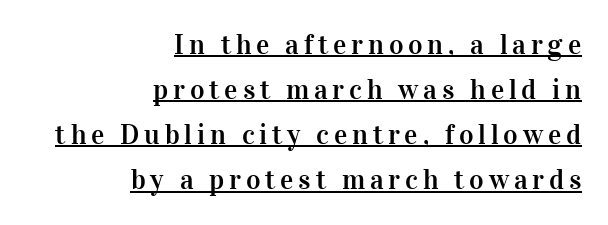
{"serif": "yes", "italic": "no", "width": "normal", "stroke_contrast": "high", "x_height": "medium", "monospaced": "no", "underline": "yes", "align": "right", "line_spacing": "normal", "line_spacing_ratio": 1.61, "glyph_px": 28}
